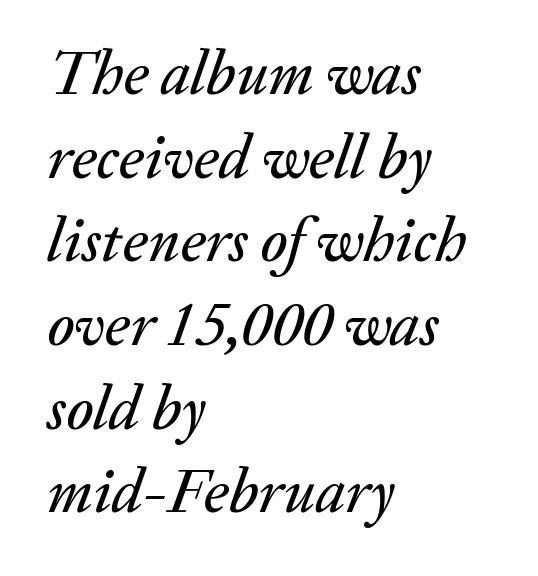
{"italic": "yes", "lean": "right", "slant_degrees": 20, "width": "normal", "stroke_contrast": "medium", "x_height": "medium", "monospaced": "no", "underline": "no", "align": "left", "line_spacing": "normal", "line_spacing_ratio": 1.35, "letter_spacing": "normal", "letter_spacing_em": 0.0, "glyph_px": 62}
